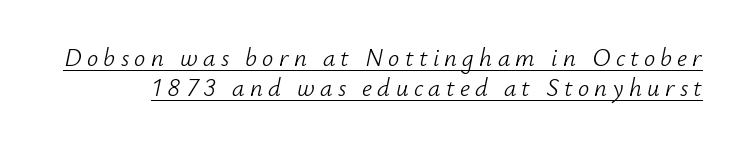
A typographer would call this underscored text. Compared with ordinary roman type, these characters are visibly tilted. Loose tracking; the words dissolve into strings of separated letters. The strokes are not fattened; the text isn't bold.
